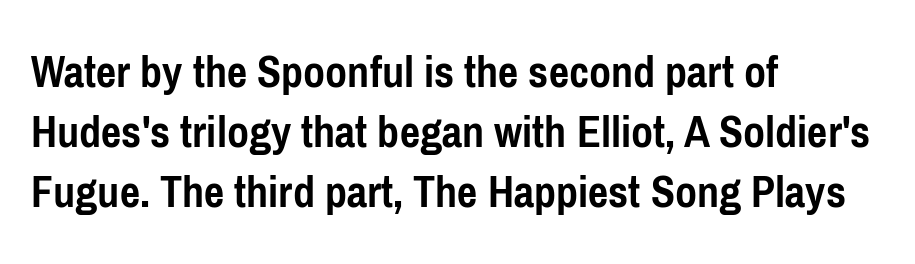
{"serif": "no", "italic": "no", "bold": "yes", "weight": "semibold", "width": "condensed", "stroke_contrast": "low", "x_height": "medium", "monospaced": "no", "underline": "no", "align": "left", "line_spacing": "normal", "line_spacing_ratio": 1.25, "letter_spacing": "normal", "letter_spacing_em": 0.0, "glyph_px": 48}
